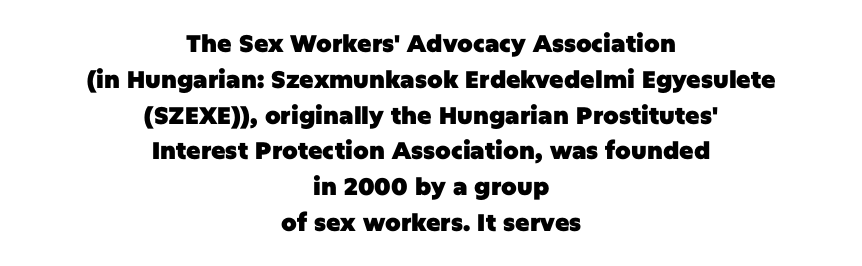
{"italic": "no", "bold": "yes", "underline": "no", "align": "center", "line_spacing": "normal", "line_spacing_ratio": 1.49, "letter_spacing": "normal", "letter_spacing_em": 0.0, "glyph_px": 24}
